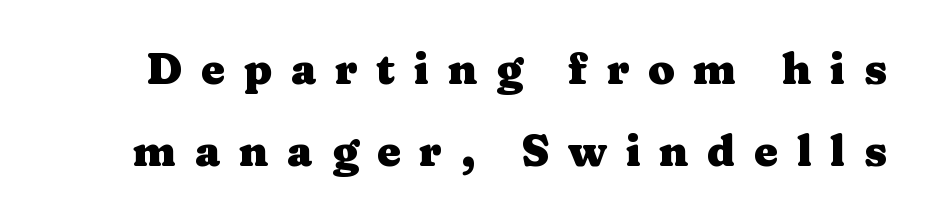
Is there much room between lines? Yes — plenty of vertical air separates them. The face used here is rendered with a markedly widened letterfit. The type family on display is of the serif kind. The space directly below the letters is spotless. As a designer I'd log this as weight 700, bold.
